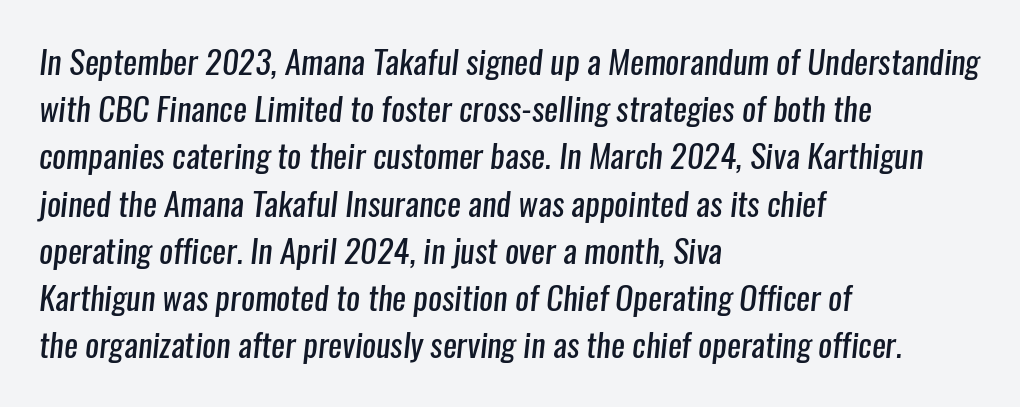
This rendering uses left alignment, leaving the right contour irregular. The rendering shows plain stroke endings on the letterforms — a sans-serif design. Letters rest on an invisible, unmarked baseline. Is the letter spacing exaggerated? No — it looks like the ordinary default. These lines sit exactly where default settings would place them. No letter is thick-stroked: the sample isn't bold.
